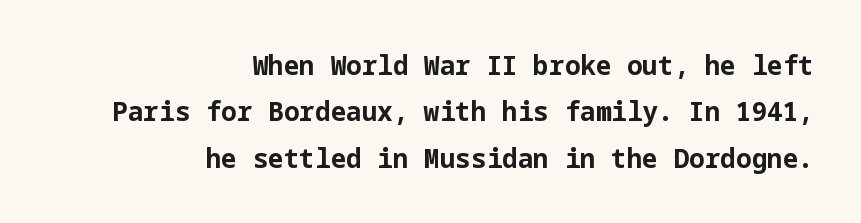
{"italic": "no", "bold": "yes", "underline": "no", "align": "right", "line_spacing_ratio": 1.78, "letter_spacing": "normal", "letter_spacing_em": 0.0, "glyph_px": 26}
